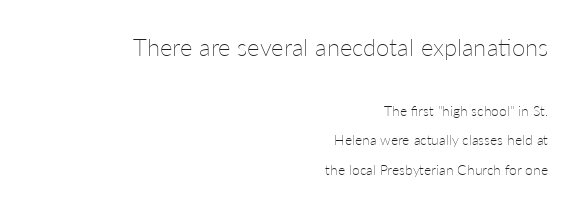
The image shows 24 px text type, upright; set right-aligned, loose line spacing (2.11x), normal letter spacing, not underlined; the first (top) block is 1.71x larger.
